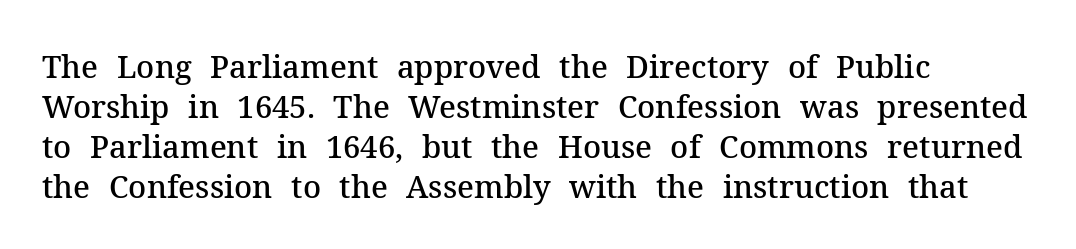
Q: Is the text bold? A: Semi-bold.
Q: Is the text italic (slanted)? A: No, it is upright.
Q: Is the typeface a serif or a sans-serif typeface? A: Serif.
Q: Is the text underlined? A: No.
Q: How is the paragraph aligned? A: Left-aligned.
Q: Is the spacing between letters normal or unusually wide? A: Normal.
Q: Is the spacing between lines tight, normal or loose? A: Normal.
Q: Width (condensed, normal, or wide)? A: Normal.
Q: Stroke contrast? A: Medium.
Q: x-height? A: Medium.
Q: Monospaced? A: No.
